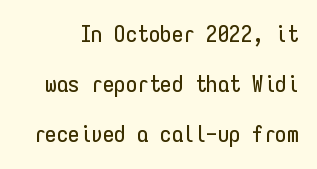
This block would shrink considerably if given ordinary leading; it's expanded now. A typesetter would call this zero additional tracking. This is the regular roman posture of the typeface. The strip under each line holds only bare page.
